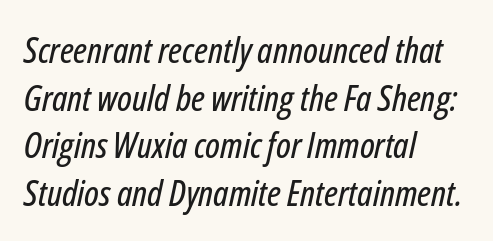
The image shows 36 px condensed type, italic (leaning right); set left-aligned, normal line spacing (1.32x), normal letter spacing, not underlined; low stroke contrast and a medium x-height.
